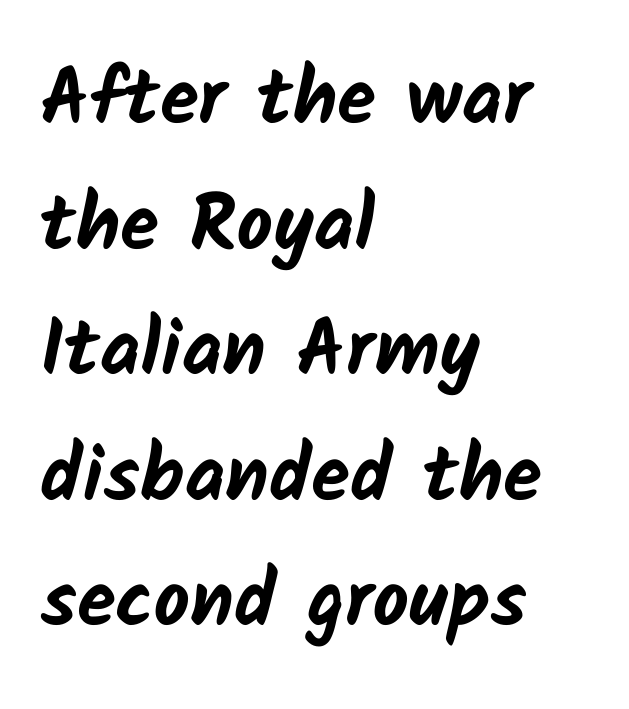
The image shows 79 px bold sans-serif type; set left-aligned, normal line spacing (1.59x), normal letter spacing, not underlined; low stroke contrast and a medium x-height.
